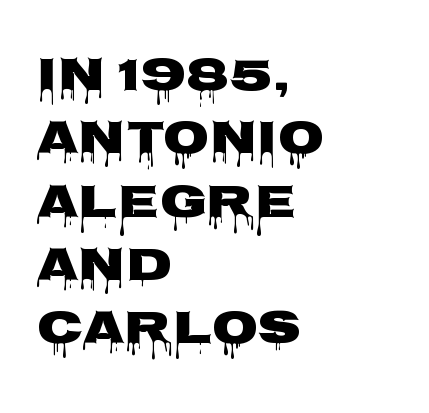
Clear beneath every line of the passage. One-word summary of the alignment: left. If you drew a line through each stem, it would be perfectly vertical. Students, note that the glyphs here touch the page at normal intervals. Serif or sans? Sans — the stroke terminals are bare. Varying glyph widths throughout — classic text-font behaviour.
